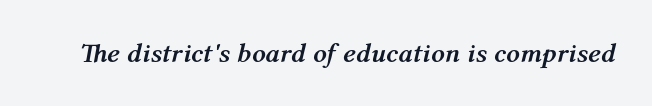
{"italic": "yes", "lean": "right", "slant_degrees": 12, "bold": "yes", "underline": "no", "letter_spacing": "normal", "letter_spacing_em": 0.0, "glyph_px": 27}
